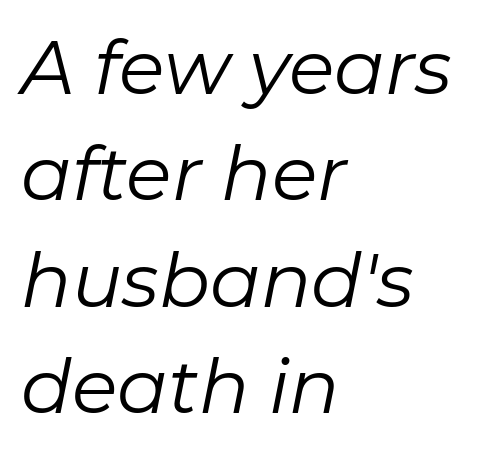
Q: Is the text bold? A: No.
Q: Is the text italic (slanted)? A: Yes, it leans right by about 11 degrees.
Q: Is the text underlined? A: No.
Q: How is the paragraph aligned? A: Left-aligned.
Q: Is the spacing between letters normal or unusually wide? A: Normal.
Q: Is the spacing between lines tight, normal or loose? A: Normal.
Q: Width (condensed, normal, or wide)? A: Normal.
Q: Stroke contrast? A: Low.
Q: x-height? A: Medium.
Q: Monospaced? A: No.
